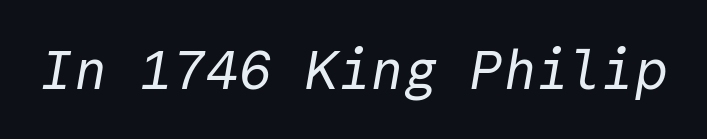
The image shows 55 px regular-weight sans-serif type, monospaced; set normal letter spacing, not underlined; a medium x-height.
